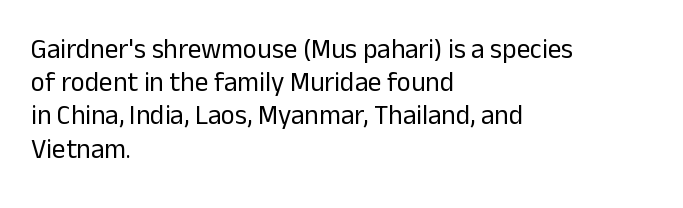
Q: Is the text bold? A: No.
Q: Is the text italic (slanted)? A: No, it is upright.
Q: Is the text underlined? A: No.
Q: How is the paragraph aligned? A: Left-aligned.
Q: Is the spacing between letters normal or unusually wide? A: Normal.
